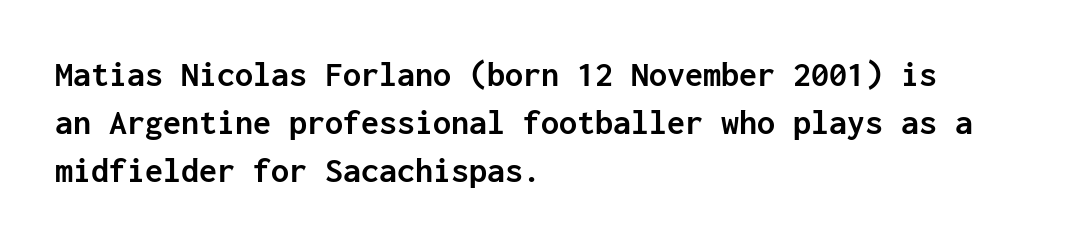
{"serif": "no", "italic": "no", "bold": "yes", "weight": "semibold", "width": "normal", "stroke_contrast": "low", "x_height": "medium", "monospaced": "yes", "underline": "no", "align": "left", "line_spacing": "normal", "line_spacing_ratio": 1.34, "letter_spacing": "normal", "letter_spacing_em": 0.0, "glyph_px": 36}
